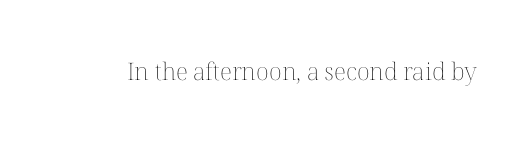
Only glyphs here, with clear space below each row. Notice how the stems are strictly vertical — no italics here. Between one letter and the next there's only the usual sliver of space. Is this a heavy cut? Hardly; it is regular or lighter.
